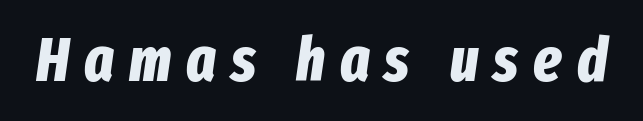
{"italic": "yes", "lean": "right", "slant_degrees": 8, "bold": "yes", "weight": "bold", "width": "condensed", "stroke_contrast": "low", "x_height": "medium", "monospaced": "no", "underline": "no", "letter_spacing": "wide", "letter_spacing_em": 0.24, "glyph_px": 62}
